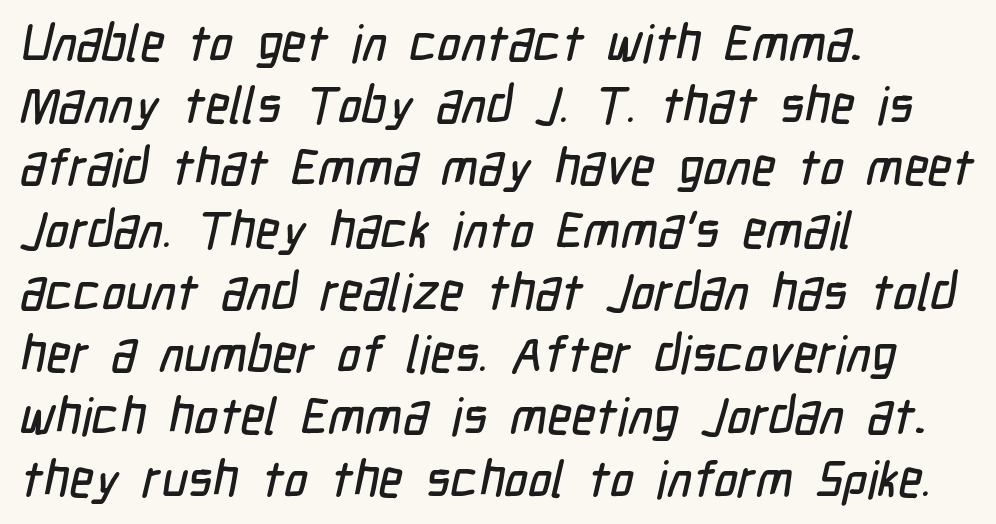
Do the characters align in a grid? No, the font is proportional. Observe the absence of serifs on each vertical stroke in this sample. The letterforms sit shoulder to shoulder at normal distance. Plain, unruled lines of type. Left-aligned paragraph, ragged on the right.
